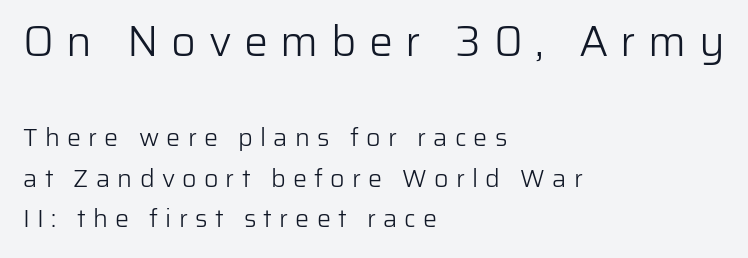
Any mark beneath the type? The region is blank. The passage is arranged the way most books set body copy — flush left. The rendering uses a moderate line-height, typical for paragraphs. The letters are spread apart with noticeably loose tracking. Caption: face not bold, strokes unweighted.
